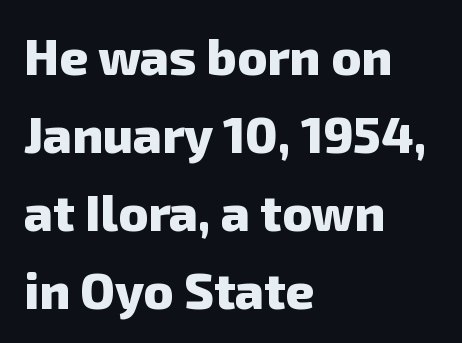
The image shows 50 px heavy sans-serif type; set left-aligned, normal line spacing (1.56x), normal letter spacing, not underlined; low stroke contrast and a medium x-height.
